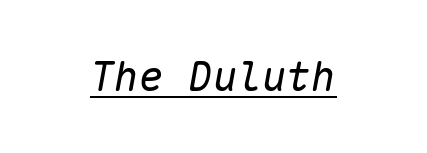
{"italic": "yes", "lean": "right", "slant_degrees": 10, "bold": "no", "weight": "regular", "width": "normal", "stroke_contrast": "low", "x_height": "medium", "monospaced": "yes", "underline": "yes", "align": "center", "letter_spacing": "normal", "letter_spacing_em": 0.0, "glyph_px": 41}
